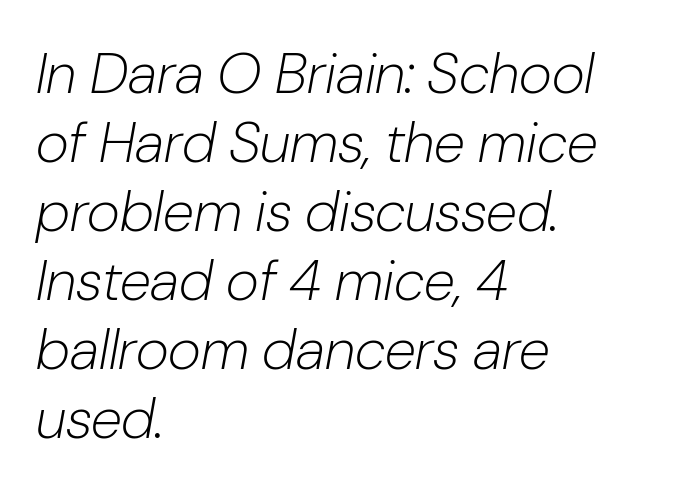
A quiet, ordinary-to-light weight characterises the typeface. Is the type slanted? Yes — the strokes lean at a clear angle. Between one letter and the next there's only the usual sliver of space. Horizontally, the lines are justified to the leading edge only. Lines of text with bare space underneath.
